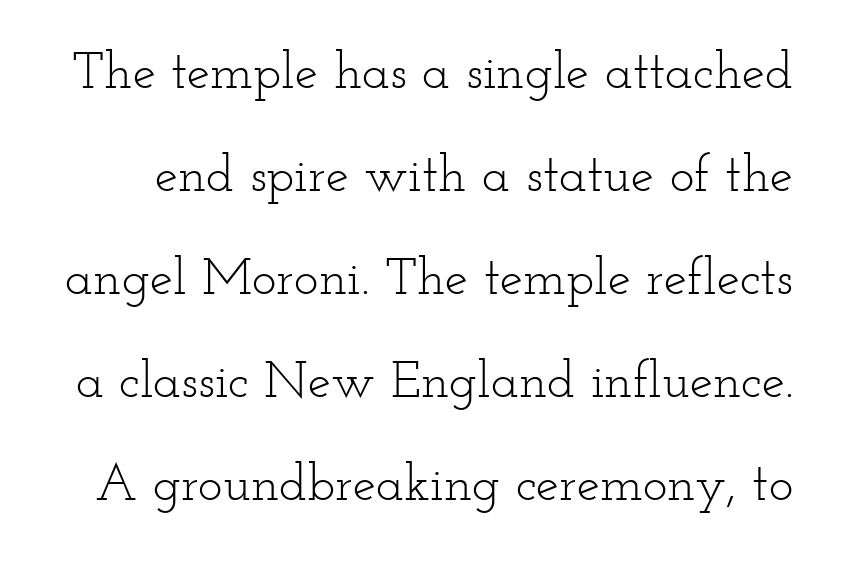
These lines stand farther apart than default settings would place them. Honestly, the letter spacing is just normal — you wouldn't notice it. Rule under the text: the space is simply empty. The characters are drawn with everyday or finer stroke widths.
